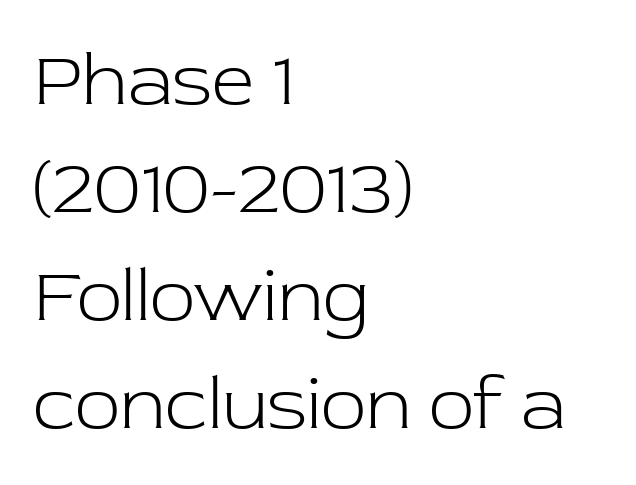
Look at the tracking — it's just the regular setting, nothing added. A serif font was chosen for this passage. Is this a heavy cut? Hardly; it is regular or lighter. Short and long lines alike share a common starting point at left.
